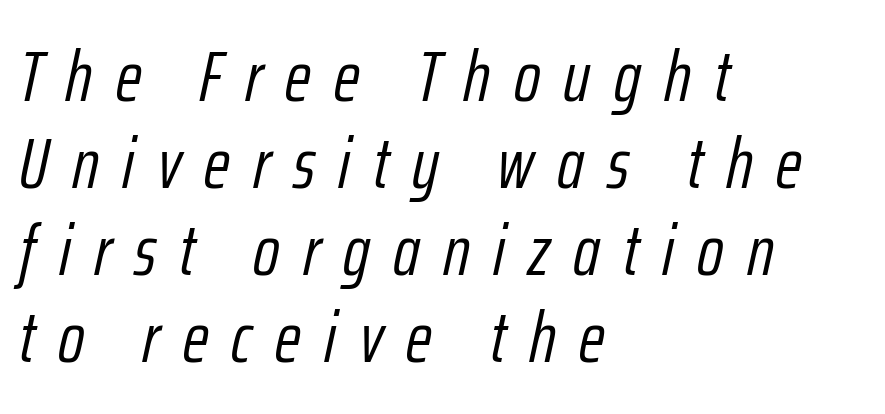
The image shows 72 px light, condensed type, italic (leaning right); set left-aligned, line spacing 1.21x, unusually wide letter spacing (+0.32 em), not underlined; low stroke contrast and a medium x-height.
